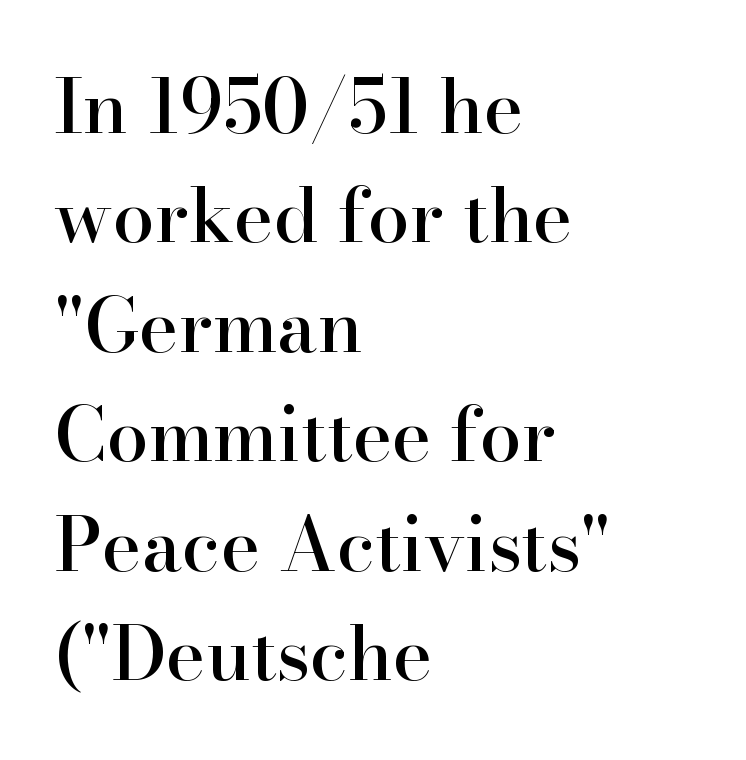
The image shows 75 px serif type, upright; set left-aligned, normal line spacing (1.46x), normal letter spacing, not underlined; high stroke contrast and a small x-height.
